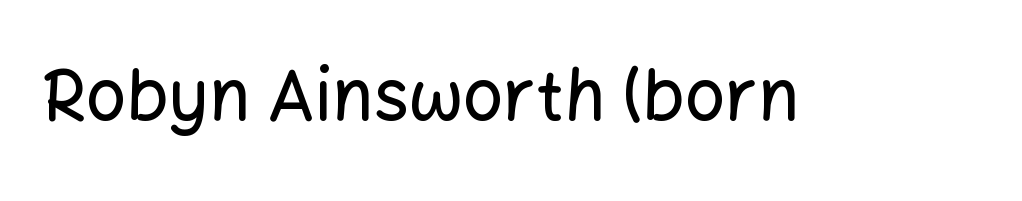
Notice how the stems are strictly vertical — no italics here. Proportional: the letters do not fall into vertical columns. The designer went with a sans here, leaving each stem footless. The tracking reads as untouched default to a designer's eye. Each row of text sits above clean, open space.
